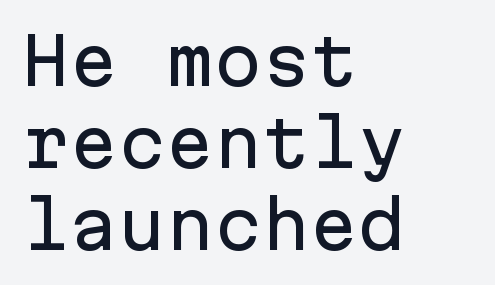
{"serif": "no", "italic": "no", "width": "normal", "stroke_contrast": "low", "x_height": "medium", "monospaced": "yes", "underline": "no", "align": "left", "line_spacing": "normal", "line_spacing_ratio": 1.28, "letter_spacing": "normal", "letter_spacing_em": 0.0, "glyph_px": 64}
